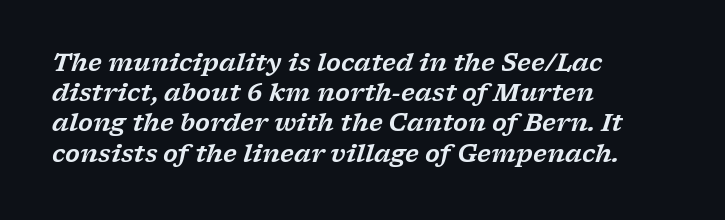
The image shows 24 px text type, italic (leaning right); set left-aligned, normal line spacing (1.26x), normal letter spacing, not underlined.
